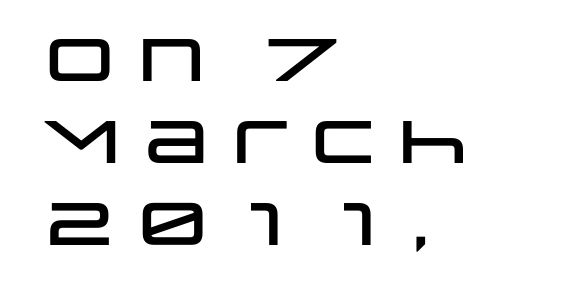
Q: Is the text italic (slanted)? A: No, it is upright.
Q: Is the typeface a serif or a sans-serif typeface? A: Sans-serif.
Q: Is the text underlined? A: No.
Q: How is the paragraph aligned? A: Left-aligned.
Q: Is the spacing between letters normal or unusually wide? A: Normal.
Q: Is the spacing between lines tight, normal or loose? A: Normal.
Q: Width (condensed, normal, or wide)? A: Wide.
Q: Stroke contrast? A: Low.
Q: x-height? A: Large.
Q: Monospaced? A: No.
